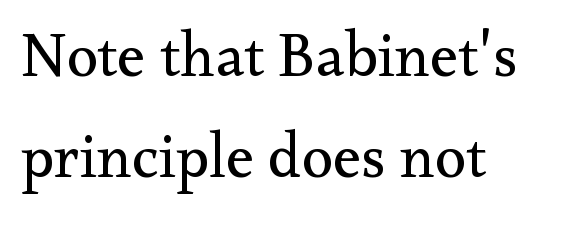
The image shows 63 px regular-weight serif type, upright; set left-aligned, normal line spacing (1.61x), normal letter spacing, not underlined; medium stroke contrast and a small x-height.
